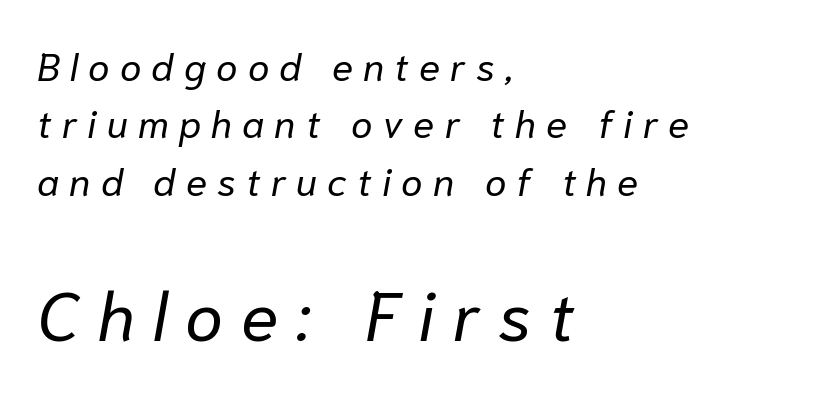
The area under the type is left untouched. An italicized treatment has been applied to the whole sample. These lines are rendered in a variable-pitch font. This rendering uses left alignment, leaving the right contour irregular. Short note: letters widely spaced.
